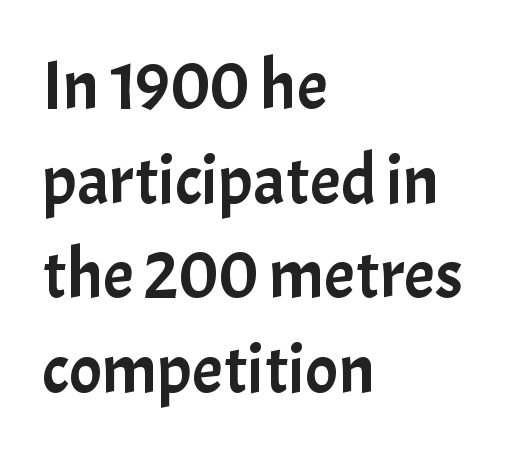
{"serif": "no", "italic": "no", "width": "normal", "stroke_contrast": "low", "x_height": "medium", "monospaced": "no", "underline": "no", "align": "left", "line_spacing": "normal", "line_spacing_ratio": 1.37, "letter_spacing": "normal", "letter_spacing_em": 0.0, "glyph_px": 69}
